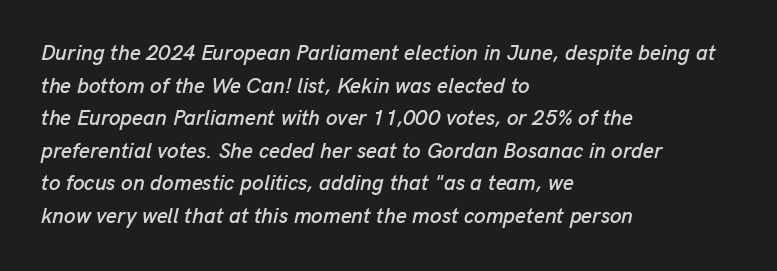
Q: Is the text italic (slanted)? A: Yes, it leans right by about 13 degrees.
Q: Is the text underlined? A: No.
Q: How is the paragraph aligned? A: Left-aligned.
Q: Is the spacing between letters normal or unusually wide? A: Normal.
Q: Is the spacing between lines tight, normal or loose? A: Normal.
